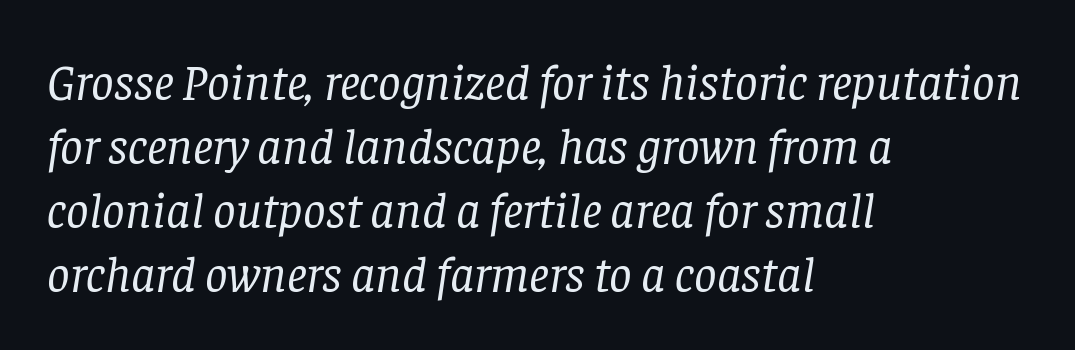
{"serif": "yes", "italic": "yes", "lean": "right", "slant_degrees": 8, "bold": "no", "weight": "regular", "width": "normal", "stroke_contrast": "low", "x_height": "large", "monospaced": "no", "underline": "no", "align": "left", "line_spacing": "normal", "line_spacing_ratio": 1.28, "letter_spacing": "normal", "letter_spacing_em": 0.0, "glyph_px": 50}
